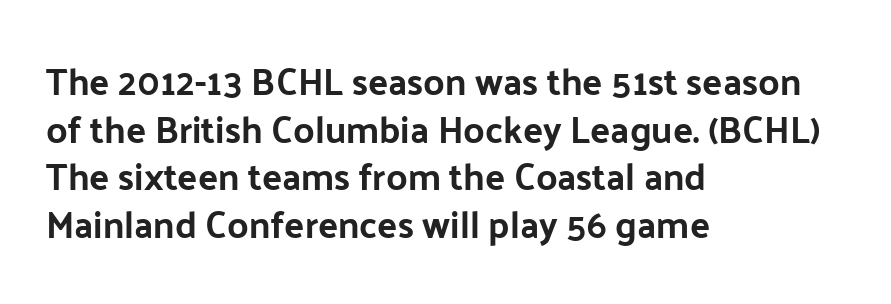
The image shows 37 px sans-serif type, upright; set left-aligned, normal line spacing (1.29x), normal letter spacing, not underlined; low stroke contrast and a medium x-height.
